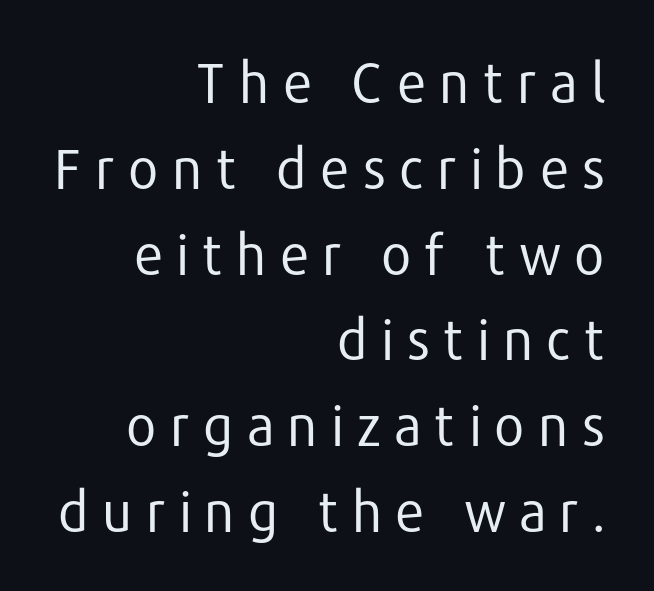
{"serif": "no", "italic": "no", "bold": "no", "weight": "regular", "width": "normal", "stroke_contrast": "low", "x_height": "medium", "monospaced": "no", "underline": "no", "align": "right", "line_spacing": "normal", "line_spacing_ratio": 1.56, "letter_spacing": "wide", "letter_spacing_em": 0.22, "glyph_px": 55}
